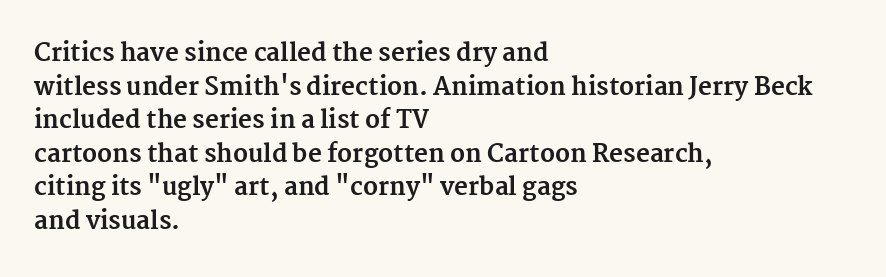
Q: Is the text bold? A: Yes.
Q: Is the text italic (slanted)? A: No, it is upright.
Q: Is the text underlined? A: No.
Q: How is the paragraph aligned? A: Left-aligned.
Q: Is the spacing between letters normal or unusually wide? A: Normal.
Q: Is the spacing between lines tight, normal or loose? A: Normal.
